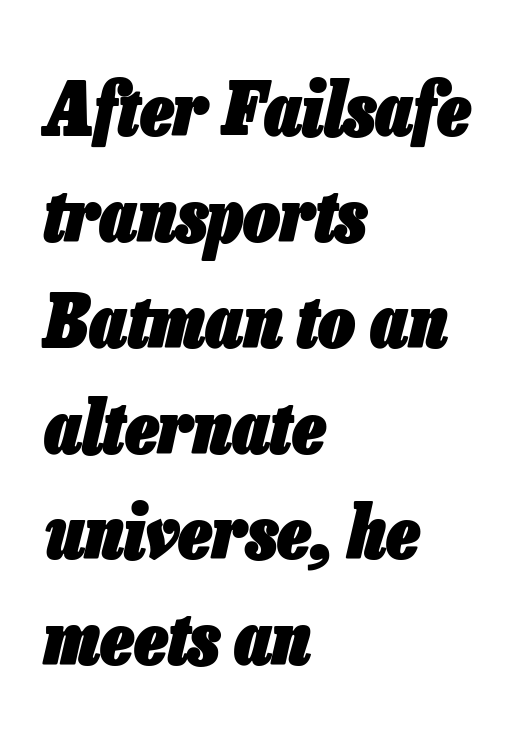
The image shows 73 px heavy, condensed type, italic (leaning right); set left-aligned, normal line spacing (1.45x), normal letter spacing, not underlined; low stroke contrast and a medium x-height.
